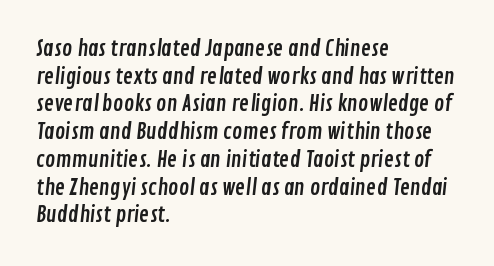
The image shows 21 px text type; set left-aligned, normal line spacing (1.32x), normal letter spacing, not underlined.
